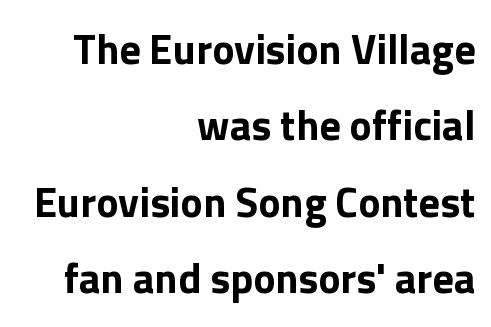
The image shows 42 px bold sans-serif type, upright; set right-aligned, line spacing 1.82x, normal letter spacing, not underlined; a medium x-height.
